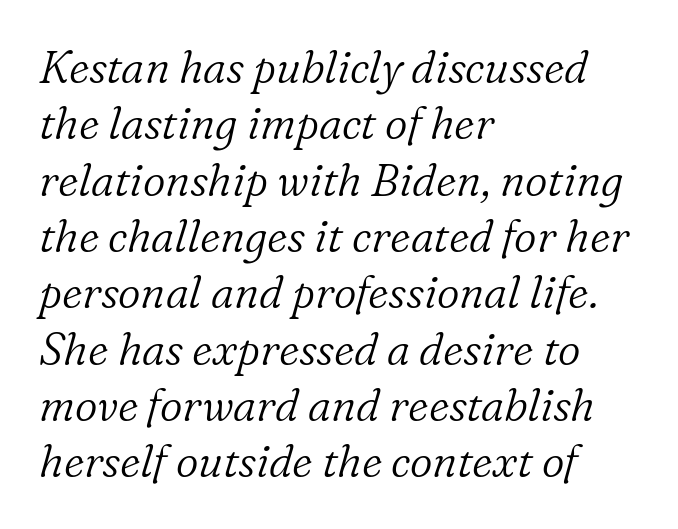
Q: Is the text bold? A: No.
Q: Is the text italic (slanted)? A: Yes, it leans right by about 16 degrees.
Q: Is the typeface a serif or a sans-serif typeface? A: Serif.
Q: Is the text underlined? A: No.
Q: How is the paragraph aligned? A: Left-aligned.
Q: Is the spacing between letters normal or unusually wide? A: Normal.
Q: Is the spacing between lines tight, normal or loose? A: Normal.
Q: Width (condensed, normal, or wide)? A: Normal.
Q: Stroke contrast? A: Low.
Q: x-height? A: Medium.
Q: Monospaced? A: No.
